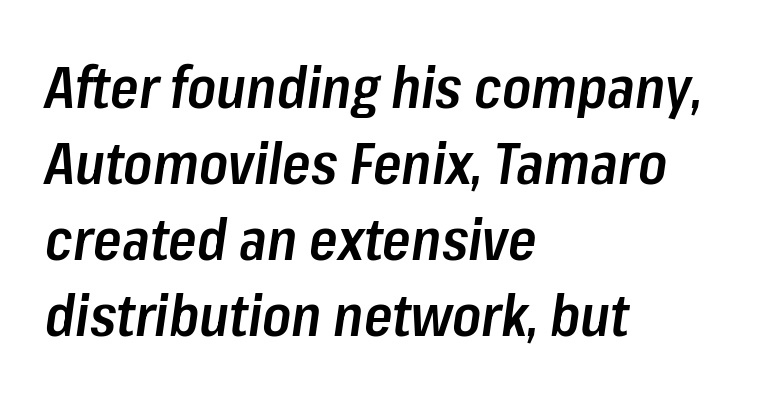
{"italic": "yes", "lean": "right", "slant_degrees": 8, "bold": "semi", "weight": "semibold", "width": "condensed", "stroke_contrast": "low", "x_height": "medium", "monospaced": "no", "underline": "no", "align": "left", "line_spacing": "normal", "line_spacing_ratio": 1.31, "letter_spacing": "normal", "letter_spacing_em": 0.0, "glyph_px": 58}
